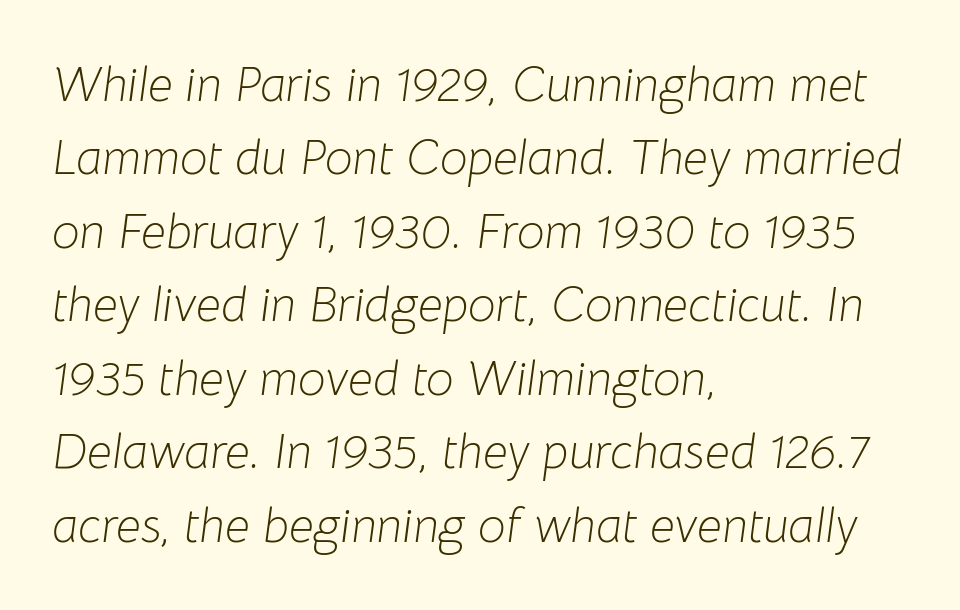
{"italic": "yes", "lean": "right", "slant_degrees": 8, "bold": "no", "weight": "light", "width": "normal", "stroke_contrast": "low", "x_height": "medium", "monospaced": "no", "underline": "no", "align": "left", "line_spacing": "normal", "line_spacing_ratio": 1.5, "letter_spacing": "normal", "letter_spacing_em": 0.0, "glyph_px": 49}
